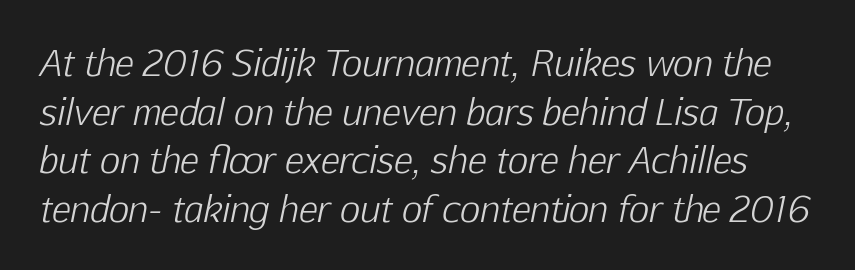
Q: Is the text bold? A: No.
Q: Is the text italic (slanted)? A: Yes, it leans right by about 12 degrees.
Q: Is the text underlined? A: No.
Q: Is the spacing between letters normal or unusually wide? A: Normal.
Q: Is the spacing between lines tight, normal or loose? A: Normal.
Q: Width (condensed, normal, or wide)? A: Normal.
Q: Stroke contrast? A: Low.
Q: x-height? A: Medium.
Q: Monospaced? A: No.
